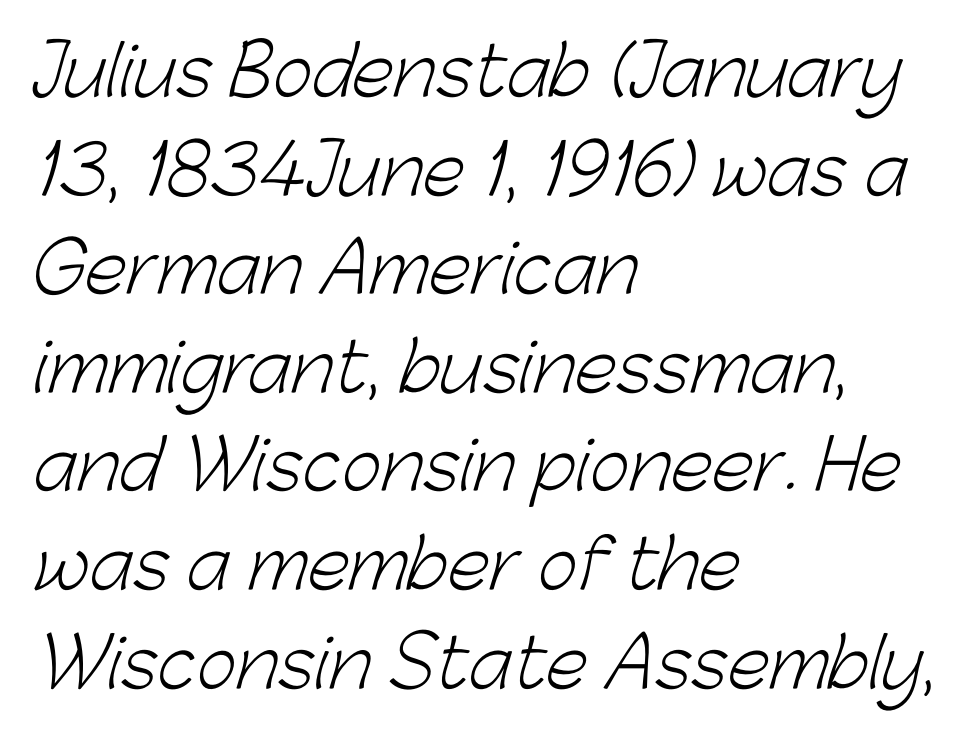
The image shows 68 px light sans-serif type; set left-aligned, normal line spacing (1.45x), normal letter spacing, not underlined; low stroke contrast and a medium x-height.
